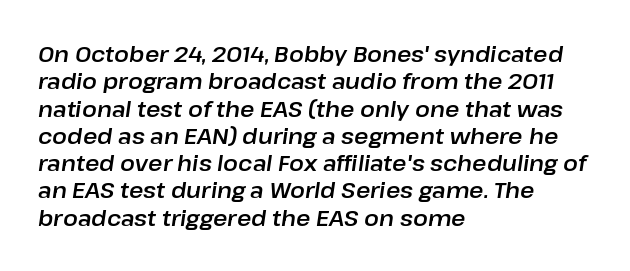
{"italic": "yes", "lean": "right", "slant_degrees": 8, "underline": "no", "align": "left", "line_spacing_ratio": 1.24, "letter_spacing": "normal", "letter_spacing_em": 0.0, "glyph_px": 22}
